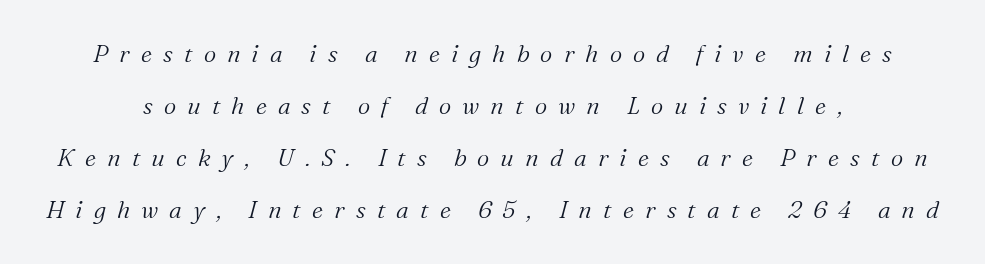
Q: Is the text bold? A: No.
Q: Is the text italic (slanted)? A: Yes, it leans right by about 16 degrees.
Q: Is the text underlined? A: No.
Q: How is the paragraph aligned? A: Centered.
Q: Is the spacing between letters normal or unusually wide? A: Unusually wide.
Q: Is the spacing between lines tight, normal or loose? A: Loose.
